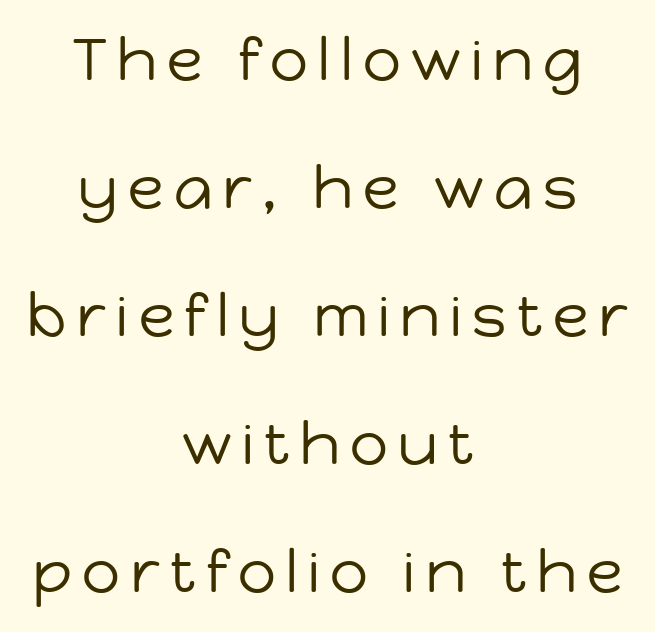
The image shows 59 px regular-weight sans-serif type, upright; set centered, loose line spacing (2.17x), not underlined; low stroke contrast and a medium x-height.
